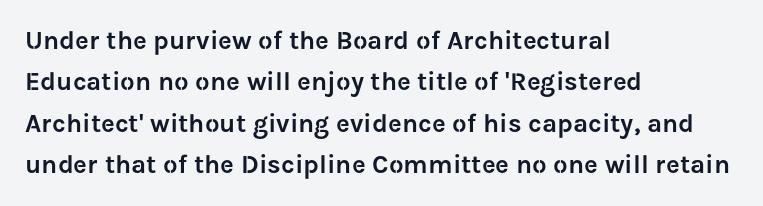
Honestly, there is no underline to notice here at all. Nothing unusual about the tracking: characters are spaced as the font intends. These lines stack with their left ends in a neat column. Posture: vertical. Normally led — the rows are evenly, conventionally spaced.
